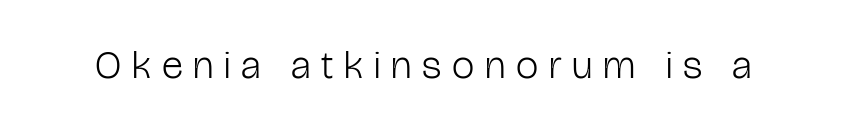
The gaps between neighbouring characters are conspicuously large. Varying glyph widths throughout — classic text-font behaviour. The type sits square on the baseline with zero lean. Vertical stems look standard width or narrower in stroke. Decoration check: the copy has no underline.
